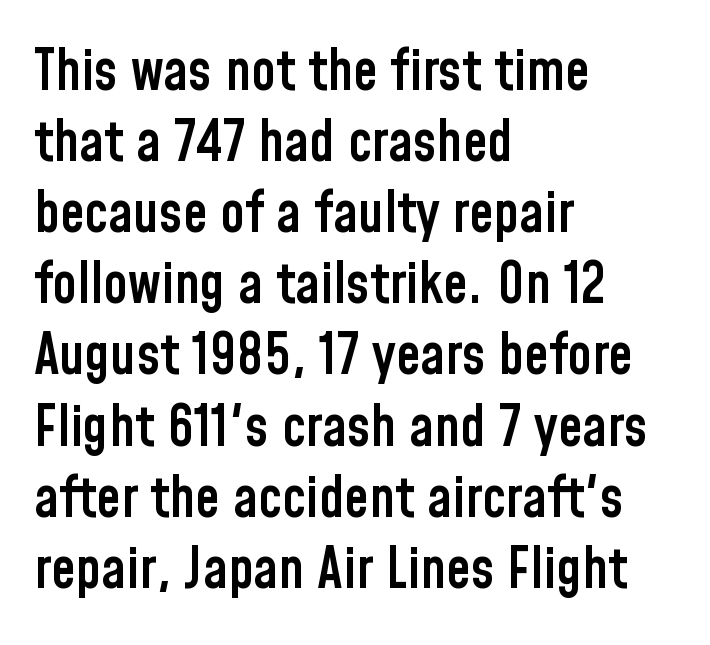
Q: Is the text bold? A: Semi-bold.
Q: Is the text italic (slanted)? A: No, it is upright.
Q: Is the typeface a serif or a sans-serif typeface? A: Sans-serif.
Q: Is the text underlined? A: No.
Q: How is the paragraph aligned? A: Left-aligned.
Q: Is the spacing between letters normal or unusually wide? A: Normal.
Q: Is the spacing between lines tight, normal or loose? A: Normal.
Q: Width (condensed, normal, or wide)? A: Condensed.
Q: Stroke contrast? A: Low.
Q: x-height? A: Medium.
Q: Monospaced? A: No.
